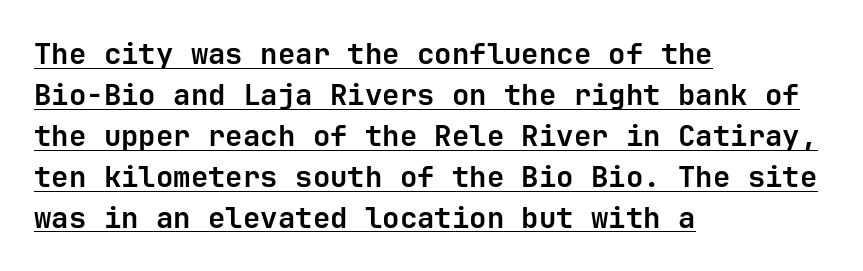
Q: Is the text bold? A: Yes.
Q: Is the text italic (slanted)? A: No, it is upright.
Q: Is the typeface a serif or a sans-serif typeface? A: Sans-serif.
Q: Is the text underlined? A: Yes.
Q: How is the paragraph aligned? A: Left-aligned.
Q: Is the spacing between letters normal or unusually wide? A: Normal.
Q: Is the spacing between lines tight, normal or loose? A: Normal.
Q: Width (condensed, normal, or wide)? A: Normal.
Q: Stroke contrast? A: Low.
Q: x-height? A: Medium.
Q: Monospaced? A: Yes.
